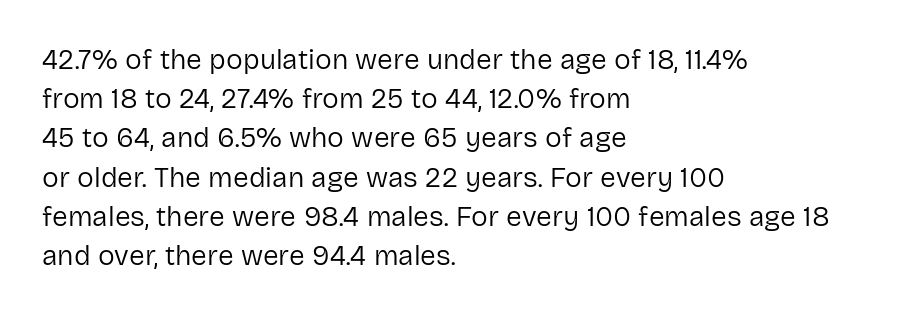
The image shows 28 px regular-weight sans-serif type, upright; set left-aligned, normal line spacing (1.4x), normal letter spacing, not underlined; low stroke contrast and a medium x-height.
